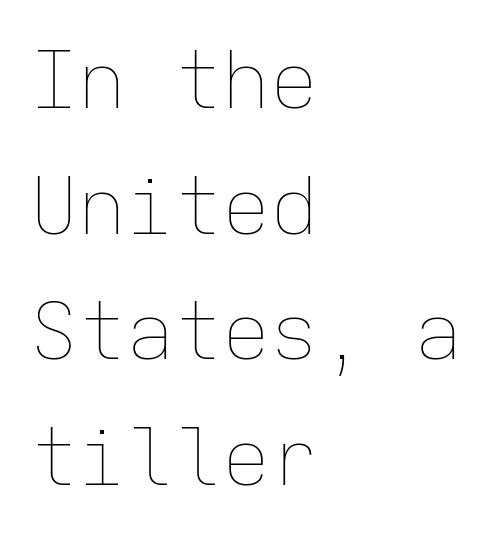
The image shows 80 px thin type, upright, monospaced; set left-aligned, normal line spacing (1.57x), normal letter spacing, not underlined; low stroke contrast and a medium x-height.
